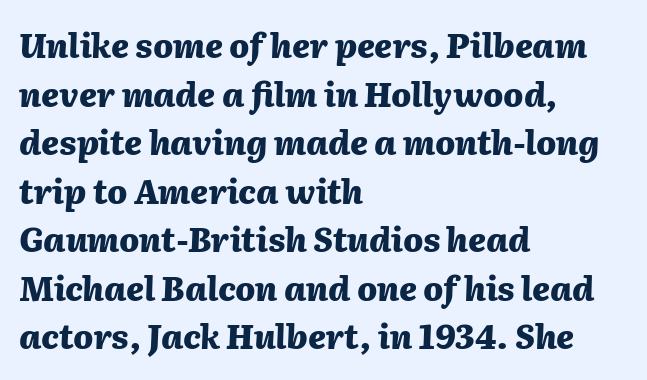
The rendering uses a moderate line-height, typical for paragraphs. The glyphs have the mass of a bold cut. This rendering leaves character spacing at its baseline value. Anything drawn beneath the words? Only blank space.
